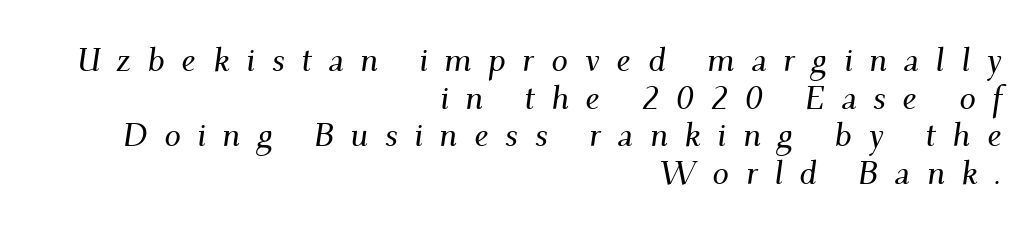
The image shows 33 px serif type, italic (leaning right); set right-aligned, tight line spacing (1.14x), unusually wide letter spacing (+0.5 em), not underlined; medium stroke contrast and a small x-height.
